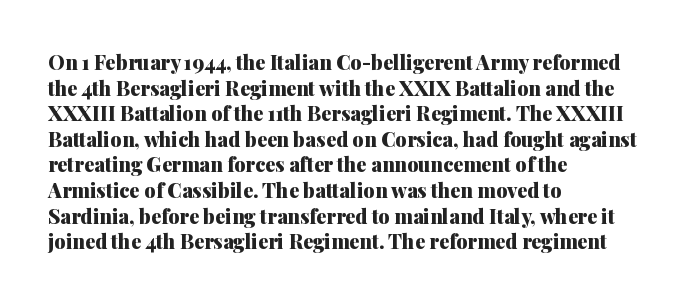
{"italic": "no", "bold": "yes", "underline": "no", "align": "left", "line_spacing": "normal", "line_spacing_ratio": 1.28, "letter_spacing": "normal", "letter_spacing_em": 0.0, "glyph_px": 20}
